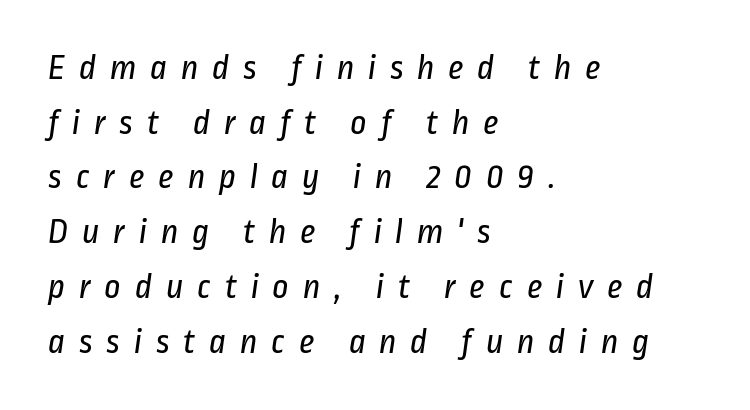
The image shows 36 px regular-weight, condensed sans-serif type; set left-aligned, normal line spacing (1.52x), unusually wide letter spacing (+0.38 em), not underlined; low stroke contrast and a medium x-height.
